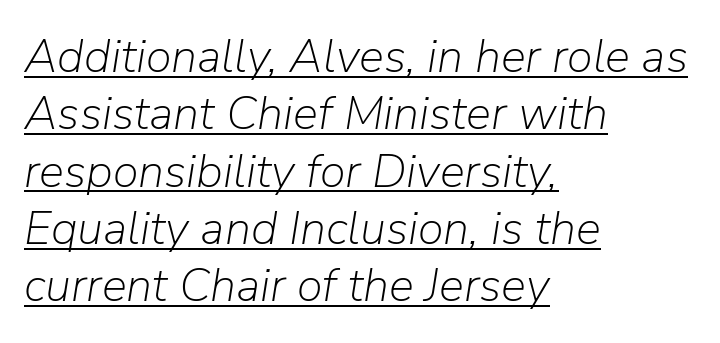
{"italic": "yes", "lean": "right", "slant_degrees": 9, "bold": "no", "weight": "light", "width": "normal", "stroke_contrast": "low", "x_height": "medium", "monospaced": "no", "underline": "yes", "align": "left", "line_spacing_ratio": 1.22, "letter_spacing": "normal", "letter_spacing_em": 0.0, "glyph_px": 47}
